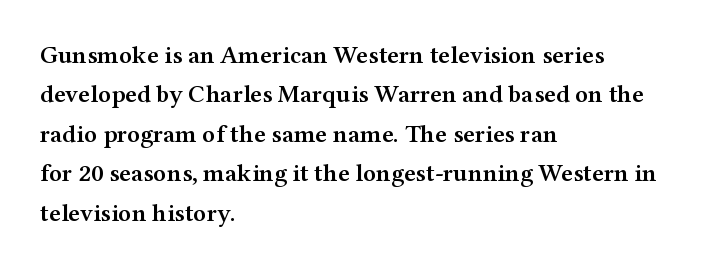
{"italic": "no", "bold": "semi", "underline": "no", "align": "left", "line_spacing": "normal", "line_spacing_ratio": 1.58, "letter_spacing": "normal", "letter_spacing_em": 0.0, "glyph_px": 25}
